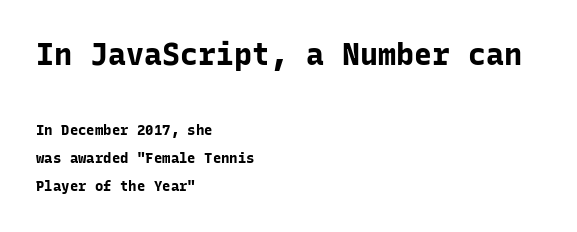
The image shows 30 px bold sans-serif type, upright, monospaced; set left-aligned, loose line spacing (2.02x), normal letter spacing, not underlined; the first (top) block is 2.14x larger; low stroke contrast and a medium x-height.
